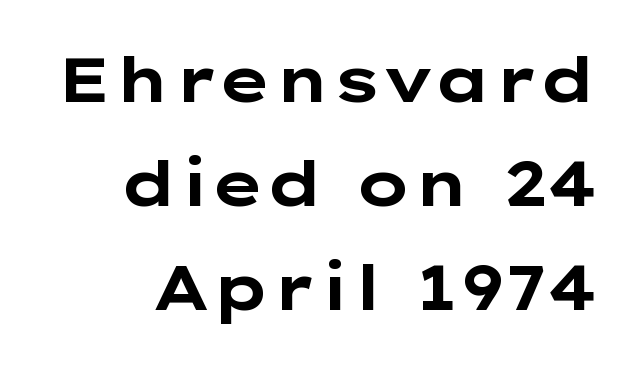
Note: no serifs on the glyphs. Every character sits straight up, as roman type does. Students, this is bold: see how much ink each stroke carries. Any mark beneath the type? The region is blank.
